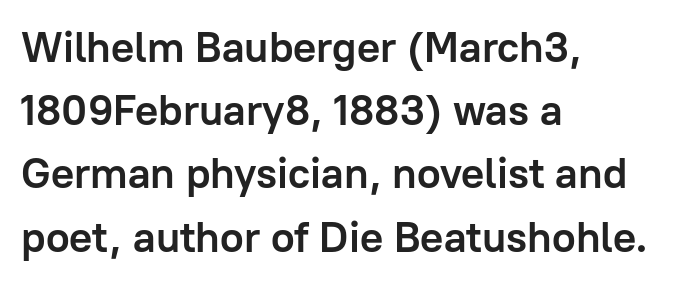
Leading matches the norm, producing a regular column. Observe the absence of serifs on each vertical stroke in this sample. A student would call this left alignment; a typographer would say flush left, rag right. The horizontal fit of the characters is conventional and even. Beneath every word, the page is bare. Each letter keeps its own natural width here, so spacing adapts to shape.
